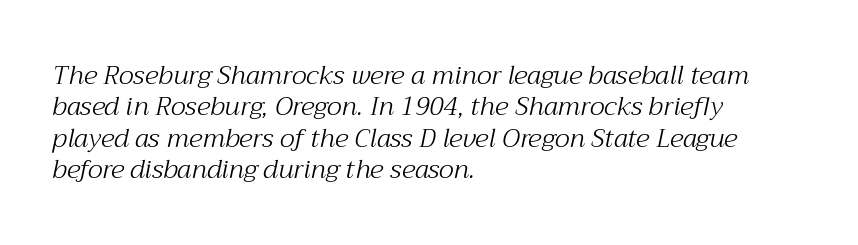
Q: Is the text bold? A: No.
Q: Is the text italic (slanted)? A: Yes, it leans right by about 12 degrees.
Q: Is the text underlined? A: No.
Q: How is the paragraph aligned? A: Left-aligned.
Q: Is the spacing between letters normal or unusually wide? A: Normal.
